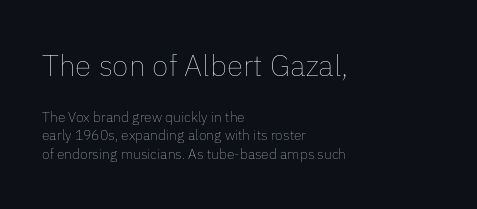
Q: Is the text bold? A: No.
Q: Is the text italic (slanted)? A: No, it is upright.
Q: Is the text underlined? A: No.
Q: How is the paragraph aligned? A: Left-aligned.
Q: Is the spacing between letters normal or unusually wide? A: Normal.
Q: Is the spacing between lines tight, normal or loose? A: Normal.
Q: Which block of text is set in a larger size, the first (top) or the second (bottom)? A: The first (top) one.
Q: Width (condensed, normal, or wide)? A: Normal.
Q: Stroke contrast? A: Low.
Q: x-height? A: Medium.
Q: Monospaced? A: No.
